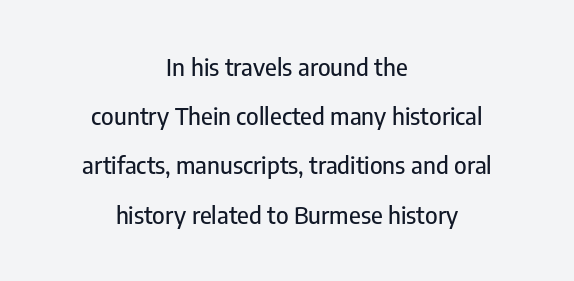
{"italic": "no", "underline": "no", "align": "center", "line_spacing": "loose", "line_spacing_ratio": 2.05, "letter_spacing": "normal", "letter_spacing_em": 0.0, "glyph_px": 24}
